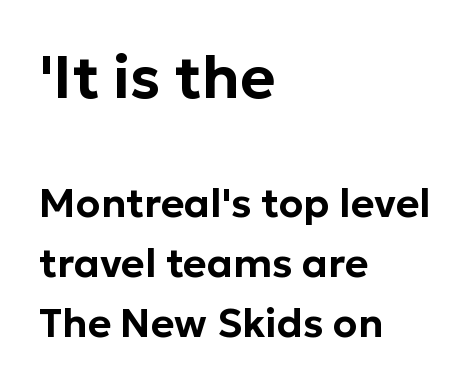
{"serif": "no", "italic": "no", "width": "normal", "stroke_contrast": "low", "x_height": "medium", "monospaced": "no", "underline": "no", "align": "left", "line_spacing": "normal", "line_spacing_ratio": 1.51, "letter_spacing": "normal", "letter_spacing_em": 0.0, "larger_block": "first", "size_ratio": 1.5, "glyph_px": 60}
